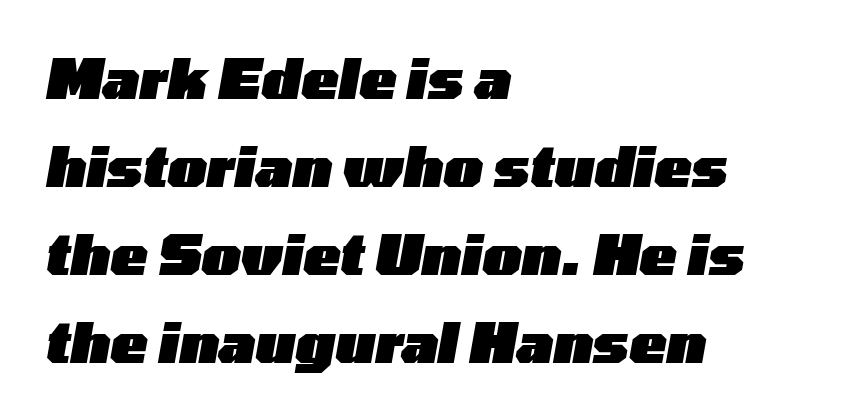
{"italic": "yes", "lean": "right", "slant_degrees": 10, "bold": "yes", "weight": "heavy", "width": "wide", "stroke_contrast": "low", "x_height": "medium", "monospaced": "no", "underline": "no", "align": "left", "line_spacing": "normal", "line_spacing_ratio": 1.6, "letter_spacing": "normal", "letter_spacing_em": 0.0, "glyph_px": 55}
